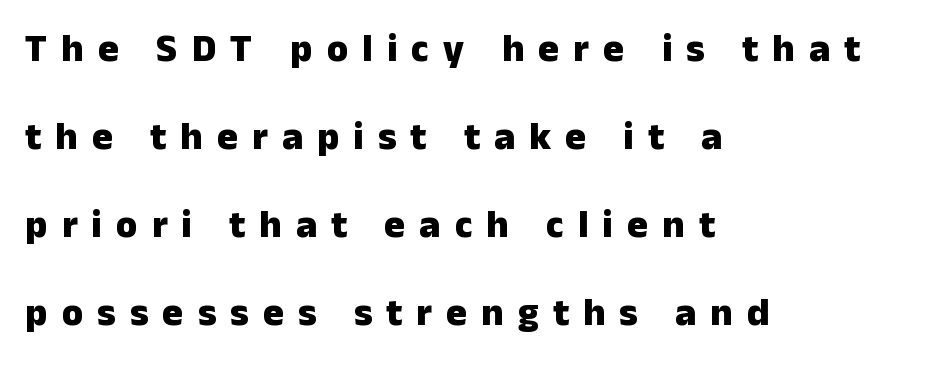
Q: Is the text bold? A: Yes.
Q: Is the text italic (slanted)? A: No, it is upright.
Q: Is the typeface a serif or a sans-serif typeface? A: Sans-serif.
Q: Is the text underlined? A: No.
Q: How is the paragraph aligned? A: Left-aligned.
Q: Is the spacing between letters normal or unusually wide? A: Unusually wide.
Q: Is the spacing between lines tight, normal or loose? A: Loose.
Q: Width (condensed, normal, or wide)? A: Normal.
Q: Stroke contrast? A: Low.
Q: x-height? A: Medium.
Q: Monospaced? A: No.
